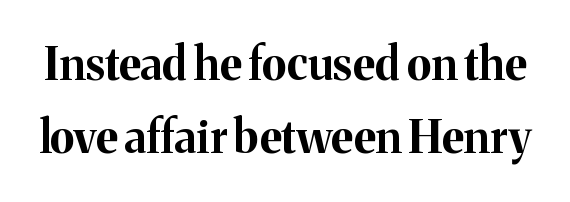
Q: Is the text bold? A: Yes.
Q: Is the text italic (slanted)? A: No, it is upright.
Q: Is the typeface a serif or a sans-serif typeface? A: Serif.
Q: Is the text underlined? A: No.
Q: Is the spacing between letters normal or unusually wide? A: Normal.
Q: Is the spacing between lines tight, normal or loose? A: Normal.
Q: Width (condensed, normal, or wide)? A: Normal.
Q: Stroke contrast? A: Medium.
Q: x-height? A: Medium.
Q: Monospaced? A: No.
